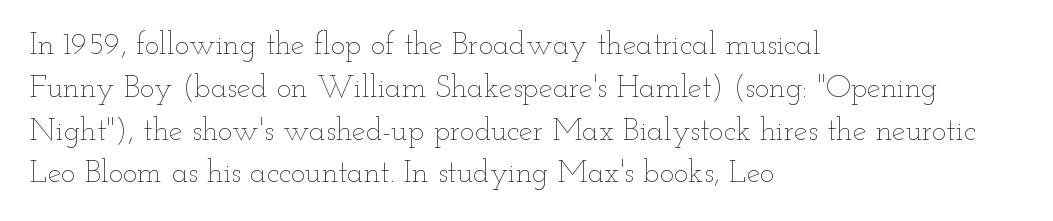
Q: Is the text bold? A: No.
Q: Is the text italic (slanted)? A: No, it is upright.
Q: Is the text underlined? A: No.
Q: How is the paragraph aligned? A: Left-aligned.
Q: Is the spacing between letters normal or unusually wide? A: Normal.
Q: Is the spacing between lines tight, normal or loose? A: Normal.
Q: Width (condensed, normal, or wide)? A: Wide.
Q: Stroke contrast? A: Low.
Q: x-height? A: Small.
Q: Monospaced? A: No.
